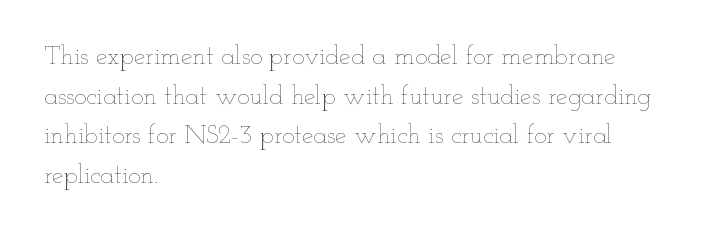
The block of text has a typical density, with ordinary space between rows. The line texture is even and compact thanks to regular tracking. Nothing heavy about these letters — not bold at all. Which margin do the lines hug? The left one — the right edge is uneven.
